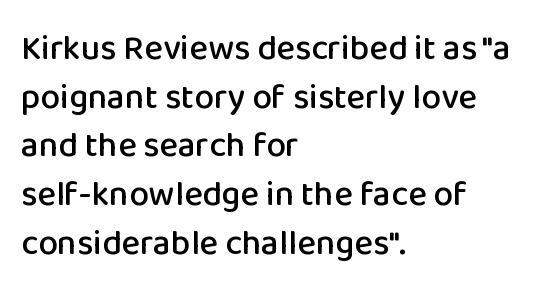
{"serif": "no", "italic": "no", "width": "normal", "stroke_contrast": "low", "x_height": "medium", "monospaced": "no", "underline": "no", "align": "left", "line_spacing": "normal", "line_spacing_ratio": 1.39, "letter_spacing": "normal", "letter_spacing_em": 0.0, "glyph_px": 35}
